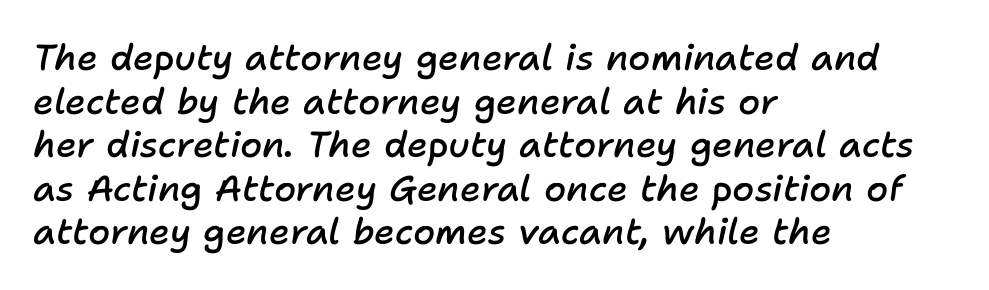
Teacher's note: observe the even left margin — that is flush-left alignment. This sample has the flowing, uneven cadence of proportional lettering. The glyphs have the mass of a demibold cut, below bold. Honestly, the letter spacing is just normal — you wouldn't notice it. Quick note: italic.
